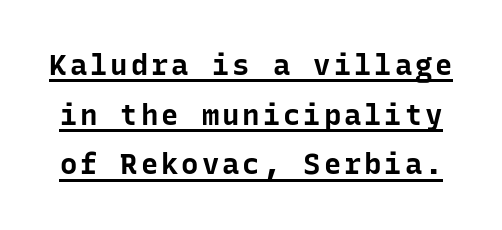
Beneath each row of characters lies a ruled line. This sample has the even, mechanical cadence of fixed-width lettering. Thick stems and heavy bowls — unmistakably bold. Rendered with straight, roman letterforms.
